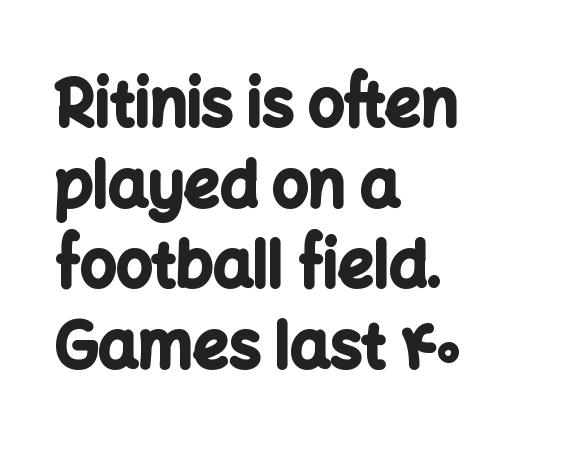
Q: Is the text bold? A: Yes.
Q: Is the text italic (slanted)? A: No, it is upright.
Q: Is the typeface a serif or a sans-serif typeface? A: Sans-serif.
Q: Is the text underlined? A: No.
Q: How is the paragraph aligned? A: Left-aligned.
Q: Is the spacing between letters normal or unusually wide? A: Normal.
Q: Is the spacing between lines tight, normal or loose? A: Normal.
Q: Width (condensed, normal, or wide)? A: Normal.
Q: Stroke contrast? A: Low.
Q: x-height? A: Medium.
Q: Monospaced? A: No.
